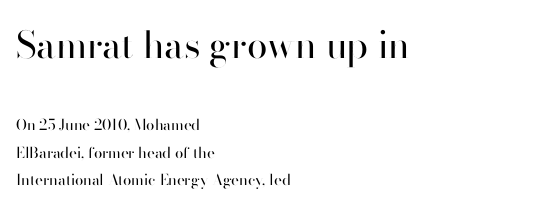
The image shows 37 px regular-weight sans-serif type, upright; set left-aligned, line spacing 1.83x, normal letter spacing, not underlined; the first (top) block is 2.47x larger; high stroke contrast and a small x-height.
